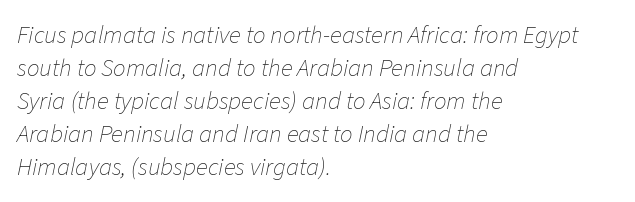
{"italic": "yes", "lean": "right", "slant_degrees": 11, "bold": "no", "underline": "no", "align": "left", "line_spacing": "normal", "line_spacing_ratio": 1.32, "letter_spacing": "normal", "letter_spacing_em": 0.0, "glyph_px": 25}
